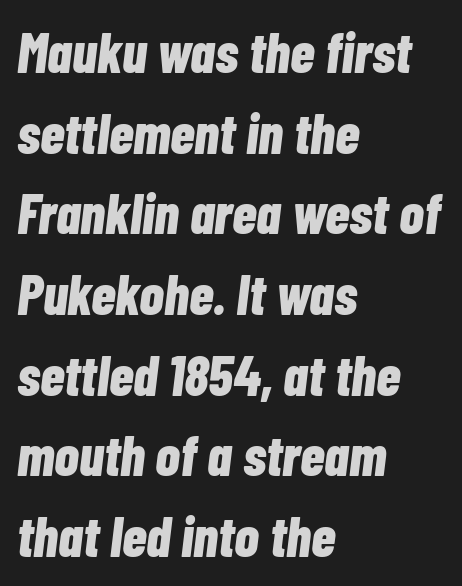
{"italic": "yes", "lean": "right", "slant_degrees": 7, "bold": "yes", "weight": "bold", "width": "condensed", "stroke_contrast": "low", "x_height": "medium", "monospaced": "no", "underline": "no", "align": "left", "line_spacing": "normal", "line_spacing_ratio": 1.44, "letter_spacing": "normal", "letter_spacing_em": 0.0, "glyph_px": 56}
